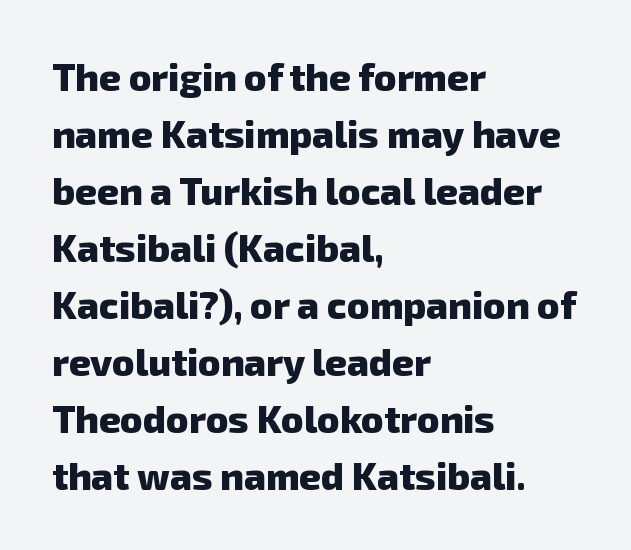
The image shows 38 px heavy sans-serif type; set left-aligned, normal line spacing (1.5x), normal letter spacing, not underlined; low stroke contrast and a medium x-height.
